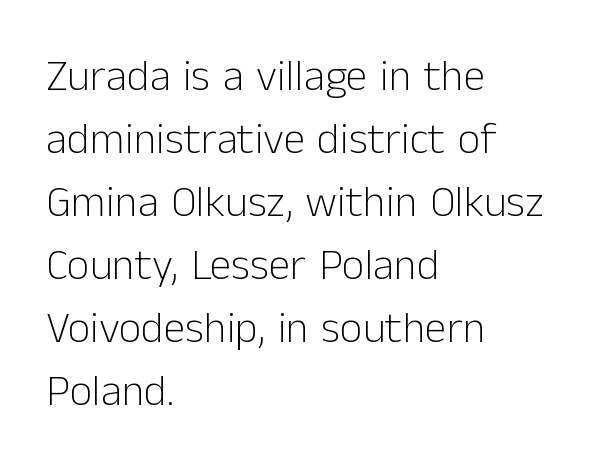
The letters advance in unequal steps, a hallmark of proportional type. The zone under the glyphs is completely vacant. The space between consecutive lines is moderate. The letters sit at their default tracking, neither squeezed nor spread. One-word summary of the alignment: left.
